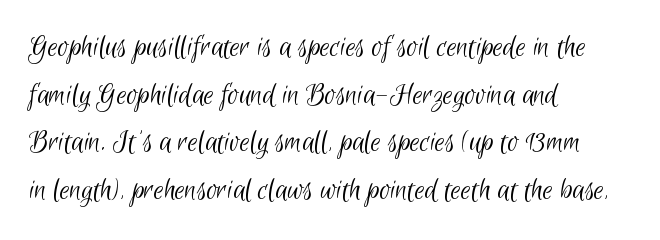
The image shows 32 px light, condensed sans-serif type; set left-aligned, normal line spacing (1.49x), normal letter spacing, not underlined; low stroke contrast and a small x-height.
